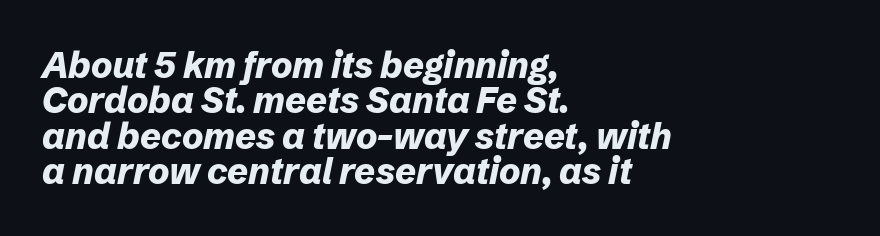
Each new line begins almost immediately beneath the previous one. Emphasis by weight is at full strength: bold. Only glyphs here, with clear space below each row. Line beginnings align vertically; line endings do not. The rendering uses natural spacing where letterforms have individual widths.
